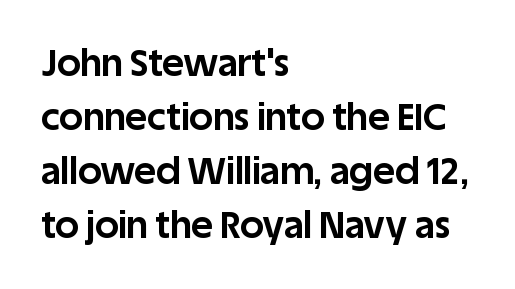
These lines are composed in type without serifs. The rendering uses a bold face; every stroke is thick and dark. A classic flush-left, rag-right setting is used for this passage. Designer's note — italics off, roman on.
